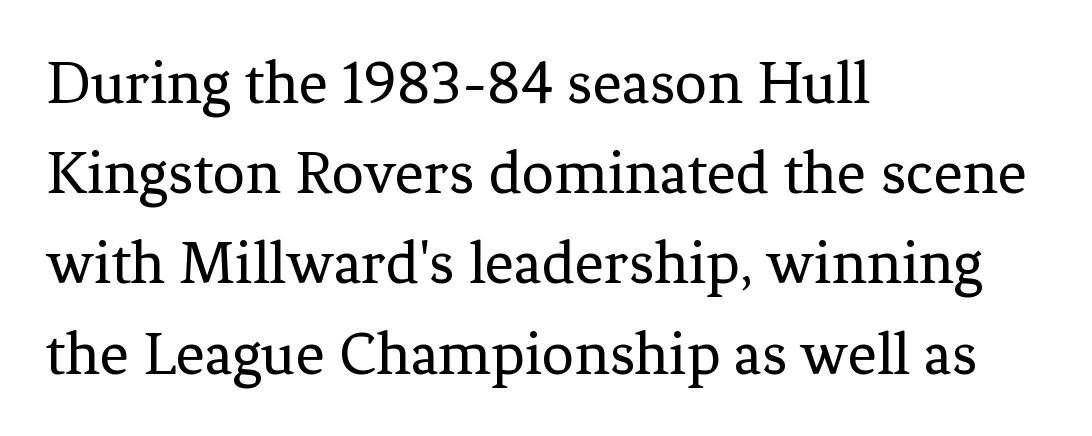
The image shows 64 px regular-weight serif type, upright; set left-aligned, normal line spacing (1.41x), normal letter spacing, not underlined; low stroke contrast and a medium x-height.
